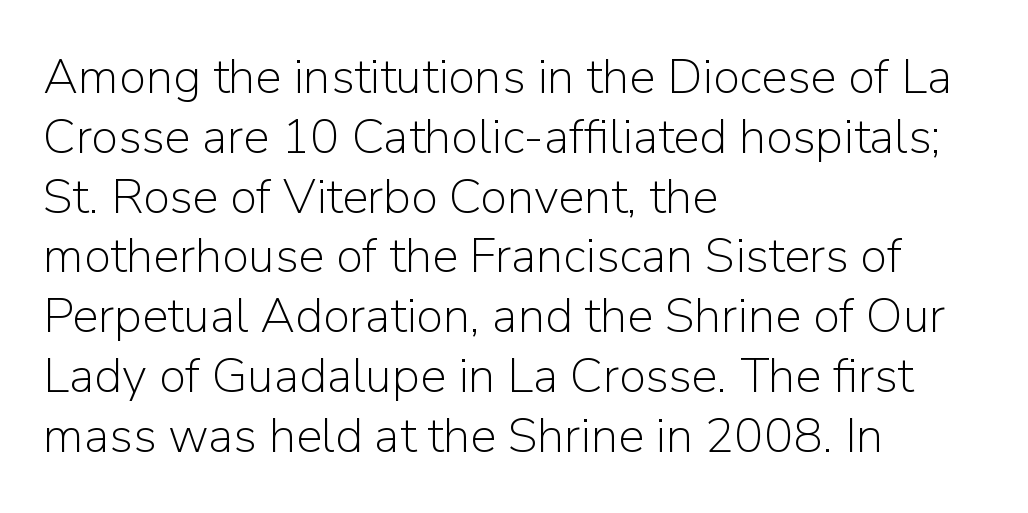
The image shows 49 px light sans-serif type, upright; set left-aligned, line spacing 1.22x, normal letter spacing, not underlined; low stroke contrast and a medium x-height.
